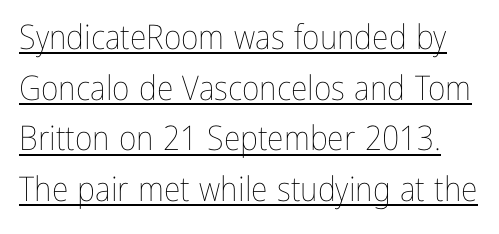
The image shows 34 px thin, condensed type, upright; set normal line spacing (1.49x), normal letter spacing, underlined; low stroke contrast and a medium x-height.
